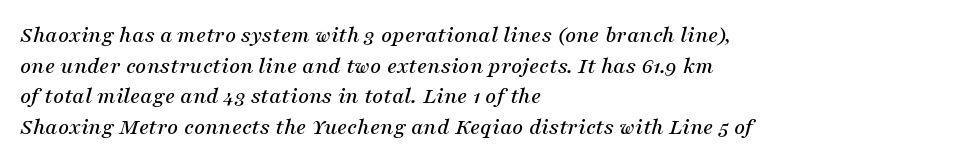
The image shows 24 px text type, italic (leaning right); set left-aligned, normal line spacing (1.28x), normal letter spacing, not underlined.
